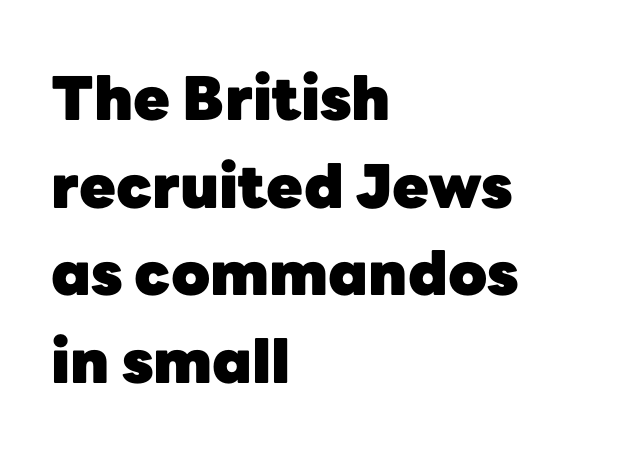
{"serif": "no", "italic": "no", "bold": "yes", "weight": "heavy", "width": "normal", "stroke_contrast": "low", "x_height": "medium", "monospaced": "no", "underline": "no", "align": "left", "line_spacing": "normal", "line_spacing_ratio": 1.46, "letter_spacing": "normal", "letter_spacing_em": 0.0, "glyph_px": 60}
